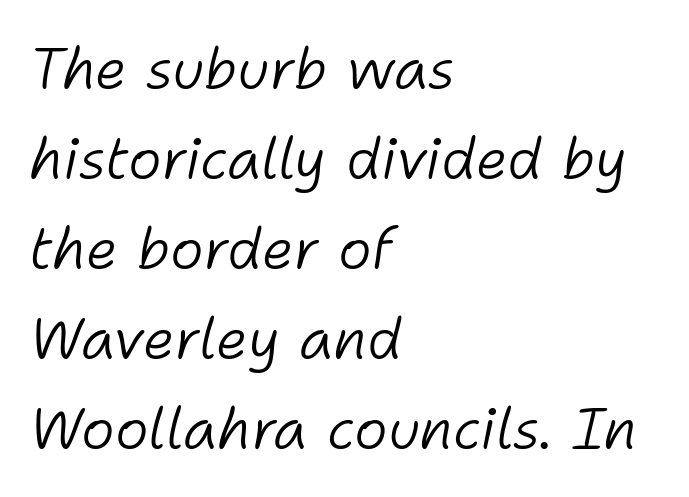
Q: Is the text bold? A: No.
Q: Is the text italic (slanted)? A: Yes, it leans right by about 11 degrees.
Q: Is the text underlined? A: No.
Q: How is the paragraph aligned? A: Left-aligned.
Q: Is the spacing between letters normal or unusually wide? A: Normal.
Q: Is the spacing between lines tight, normal or loose? A: Normal.
Q: Width (condensed, normal, or wide)? A: Normal.
Q: Stroke contrast? A: Low.
Q: x-height? A: Medium.
Q: Monospaced? A: No.
